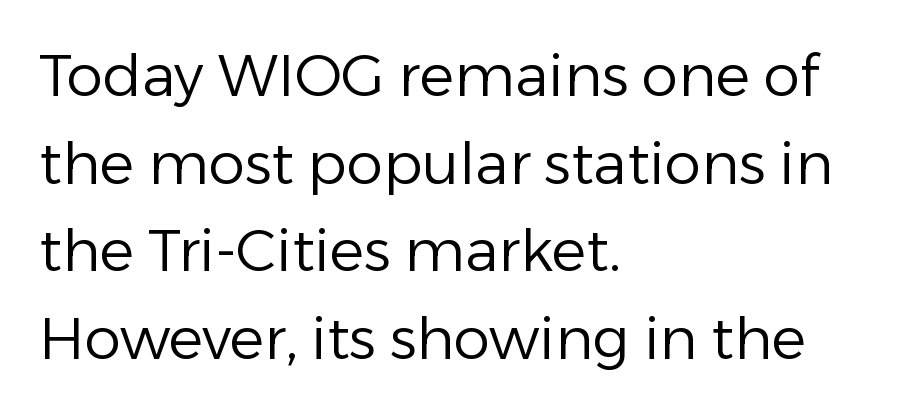
Q: Is the text bold? A: No.
Q: Is the text italic (slanted)? A: No, it is upright.
Q: Is the typeface a serif or a sans-serif typeface? A: Sans-serif.
Q: Is the text underlined? A: No.
Q: How is the paragraph aligned? A: Left-aligned.
Q: Is the spacing between letters normal or unusually wide? A: Normal.
Q: Is the spacing between lines tight, normal or loose? A: Normal.
Q: Width (condensed, normal, or wide)? A: Normal.
Q: Stroke contrast? A: Low.
Q: x-height? A: Medium.
Q: Monospaced? A: No.
